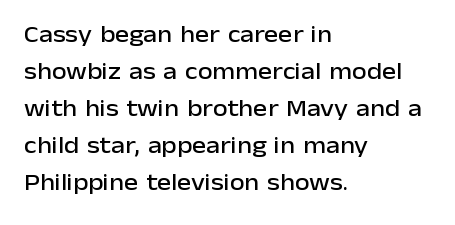
This is roman type, the default non-slanted kind. The lines in this sample share a left origin and differ only in where they stop. Glance below the letters and you will spot only blank space. The line-height multiplier appears to be the usual default. No extra tracking has been applied to these lines.
